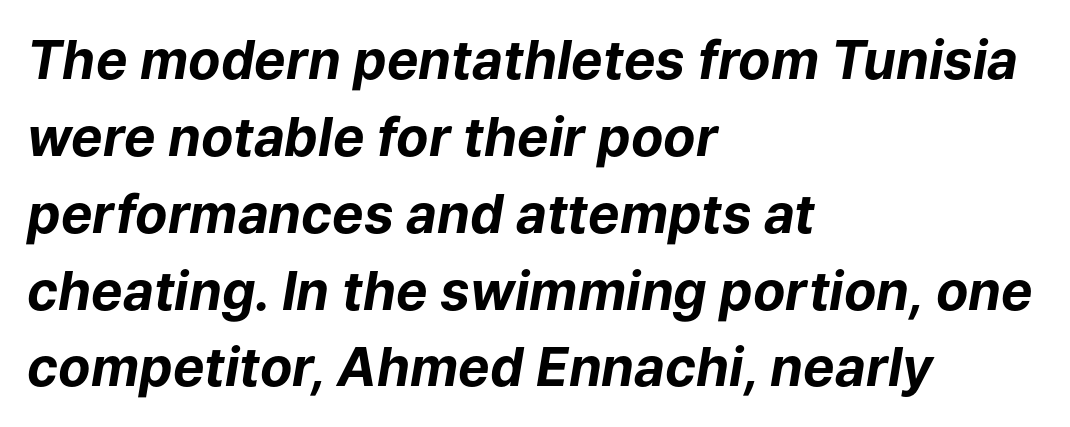
{"italic": "yes", "lean": "right", "slant_degrees": 9, "bold": "yes", "weight": "bold", "width": "normal", "stroke_contrast": "low", "x_height": "medium", "monospaced": "no", "underline": "no", "align": "left", "line_spacing": "normal", "line_spacing_ratio": 1.45, "letter_spacing": "normal", "letter_spacing_em": 0.0, "glyph_px": 53}
